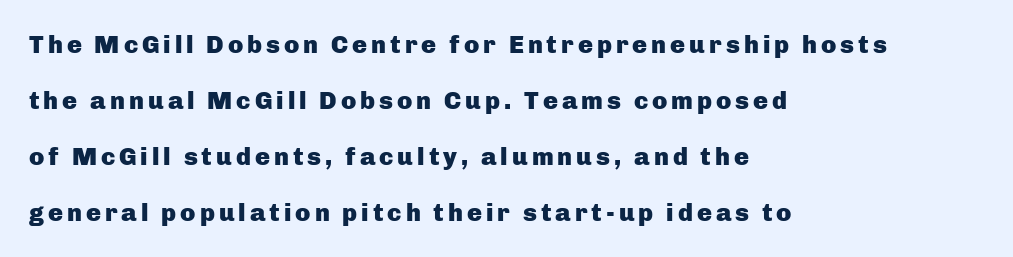
A clean baseline with only descenders dipping below it. Notice the wide empty band between every row — that's loose leading. The typesetting leans heavy: a genuine bold. The typography opts for an upright posture over an oblique one. Reading down the block, your eye returns to a fixed left position each line.
